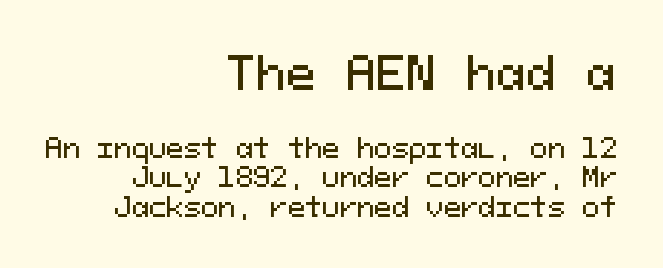
Q: Is the text italic (slanted)? A: No, it is upright.
Q: Is the typeface a serif or a sans-serif typeface? A: Sans-serif.
Q: Is the text underlined? A: No.
Q: How is the paragraph aligned? A: Right-aligned.
Q: Is the spacing between letters normal or unusually wide? A: Normal.
Q: Is the spacing between lines tight, normal or loose? A: Tight.
Q: Which block of text is set in a larger size, the first (top) or the second (bottom)? A: The first (top) one.
Q: Width (condensed, normal, or wide)? A: Normal.
Q: Stroke contrast? A: Medium.
Q: x-height? A: Medium.
Q: Monospaced? A: Yes.
